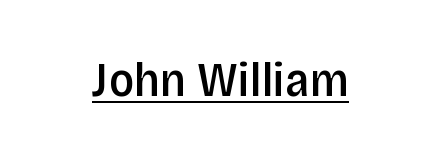
{"serif": "no", "italic": "no", "bold": "semi", "weight": "semibold", "width": "condensed", "stroke_contrast": "low", "x_height": "large", "monospaced": "no", "underline": "yes", "letter_spacing": "normal", "letter_spacing_em": 0.0, "glyph_px": 49}
